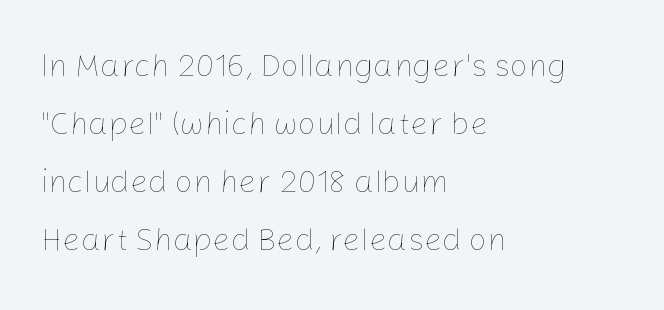
The rendering uses natural spacing where letterforms have individual widths. This sample uses an upright cut, with every glyph sitting square on the baseline. Letters rest on an invisible, unmarked baseline. A typesetter would call this zero additional tracking.
